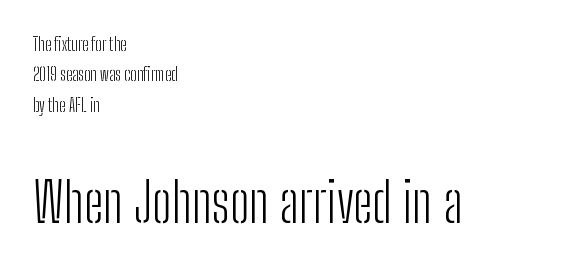
Here the designer chose a conventional face with non-uniform glyph widths. Grotesque or geometric, the face here clearly has no serifs. The passage is arranged the way most books set body copy — flush left. Spacing between characters is what you'd get straight out of the box.
